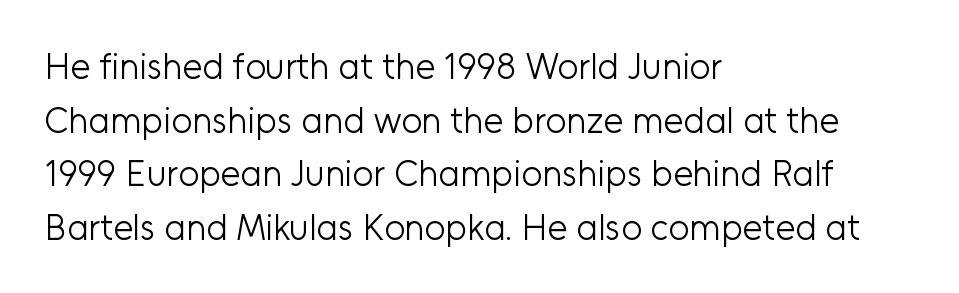
{"serif": "no", "italic": "no", "bold": "no", "weight": "light", "width": "normal", "stroke_contrast": "low", "x_height": "medium", "monospaced": "no", "underline": "no", "align": "left", "line_spacing": "normal", "line_spacing_ratio": 1.49, "letter_spacing": "normal", "letter_spacing_em": 0.0, "glyph_px": 36}
